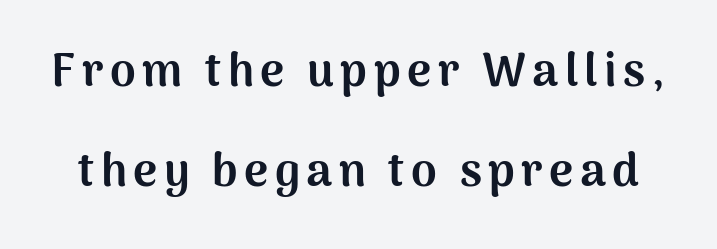
The image shows 46 px bold sans-serif type, upright; set loose line spacing (2.18x), not underlined; medium stroke contrast and a medium x-height.
